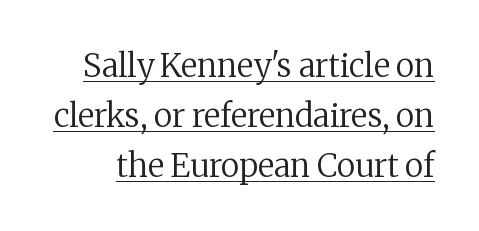
These glyphs show unthickened strokes, regular width or finer. Whoever set this chose a conventional vertical rhythm. Underlined type. The characters display serif detailing at their extremities. Upright lettering throughout.
